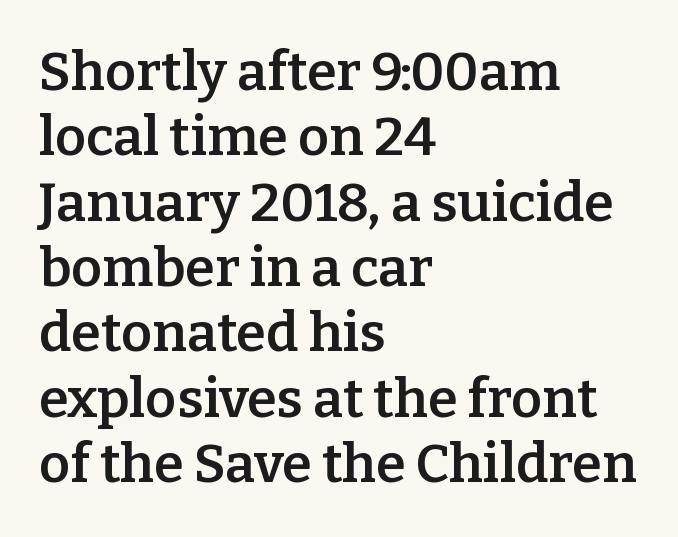
{"serif": "yes", "italic": "no", "bold": "semi", "weight": "semibold", "width": "normal", "stroke_contrast": "low", "x_height": "medium", "monospaced": "no", "underline": "no", "align": "left", "line_spacing_ratio": 1.21, "letter_spacing": "normal", "letter_spacing_em": 0.0, "glyph_px": 54}
